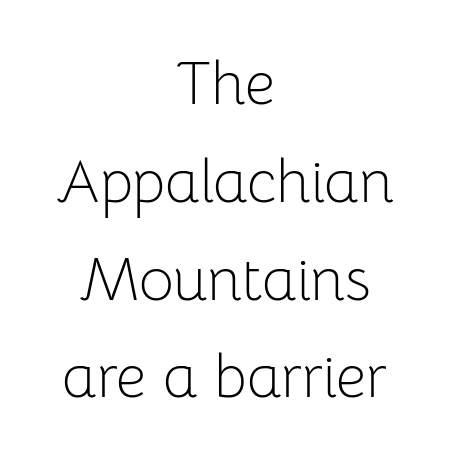
{"serif": "no", "italic": "no", "bold": "no", "weight": "light", "width": "normal", "stroke_contrast": "low", "x_height": "medium", "monospaced": "no", "underline": "no", "align": "center", "line_spacing": "normal", "line_spacing_ratio": 1.63, "letter_spacing": "normal", "letter_spacing_em": 0.0, "glyph_px": 60}
